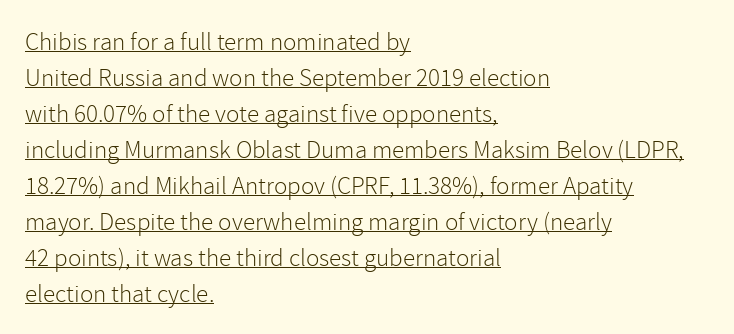
Q: Is the text bold? A: No.
Q: Is the text italic (slanted)? A: No, it is upright.
Q: Is the text underlined? A: Yes.
Q: How is the paragraph aligned? A: Left-aligned.
Q: Is the spacing between letters normal or unusually wide? A: Normal.
Q: Is the spacing between lines tight, normal or loose? A: Normal.
